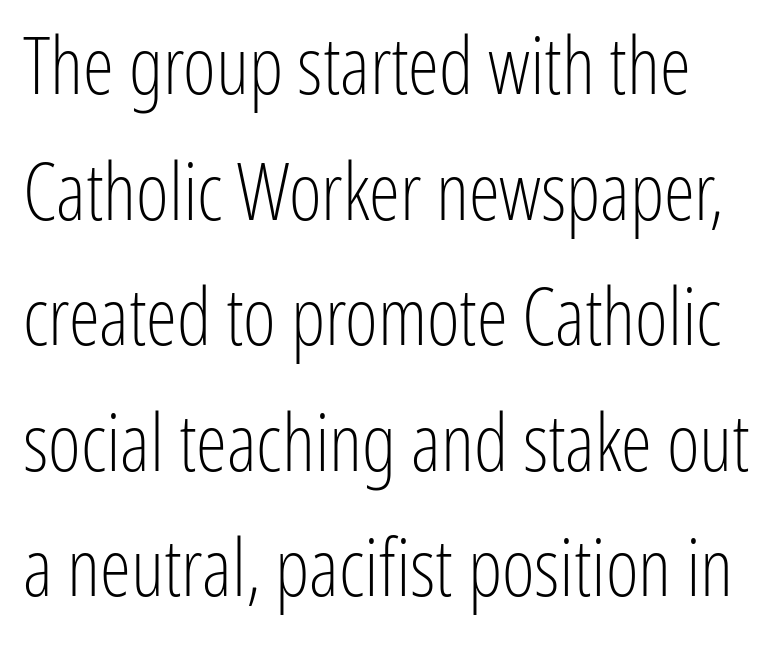
Q: Is the text bold? A: No.
Q: Is the text italic (slanted)? A: No, it is upright.
Q: Is the typeface a serif or a sans-serif typeface? A: Sans-serif.
Q: Is the text underlined? A: No.
Q: Is the spacing between letters normal or unusually wide? A: Normal.
Q: Is the spacing between lines tight, normal or loose? A: Normal.
Q: Width (condensed, normal, or wide)? A: Condensed.
Q: Stroke contrast? A: Low.
Q: x-height? A: Medium.
Q: Monospaced? A: No.
